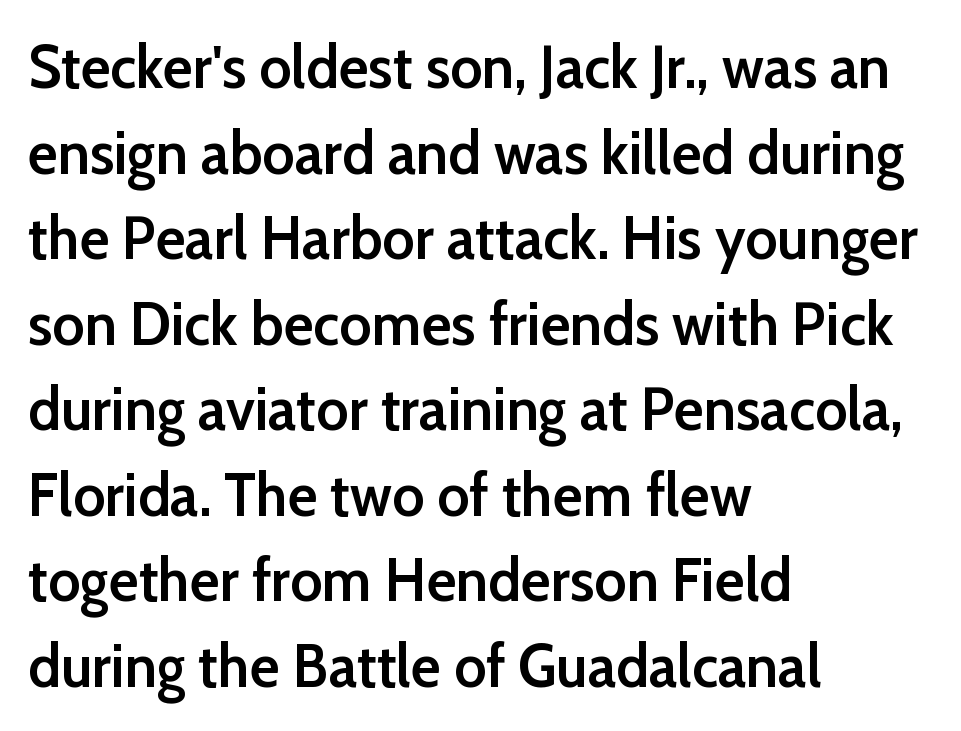
{"serif": "no", "italic": "no", "bold": "semi", "weight": "semibold", "width": "normal", "stroke_contrast": "low", "x_height": "medium", "monospaced": "no", "underline": "no", "align": "left", "line_spacing": "normal", "line_spacing_ratio": 1.38, "letter_spacing": "normal", "letter_spacing_em": 0.0, "glyph_px": 62}
